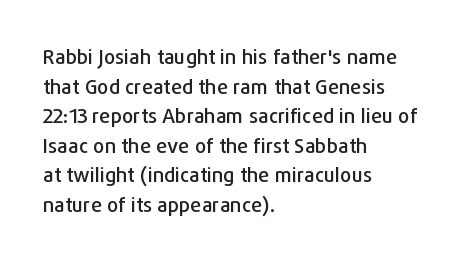
The image shows 20 px text type, upright; set left-aligned, normal line spacing (1.48x), normal letter spacing, not underlined.
